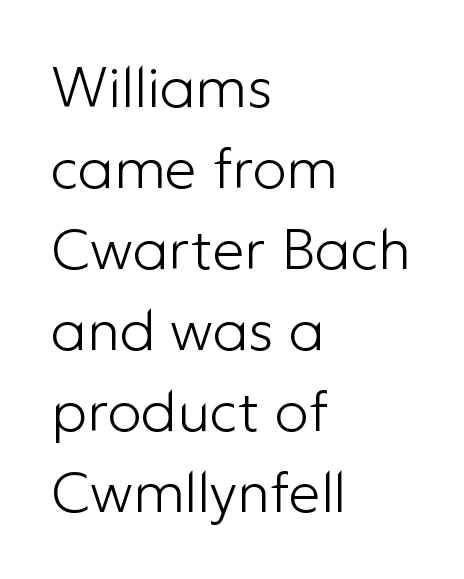
{"serif": "no", "italic": "no", "bold": "no", "weight": "light", "width": "normal", "stroke_contrast": "low", "x_height": "medium", "monospaced": "no", "underline": "no", "align": "left", "line_spacing": "normal", "line_spacing_ratio": 1.42, "letter_spacing": "normal", "letter_spacing_em": 0.0, "glyph_px": 57}
